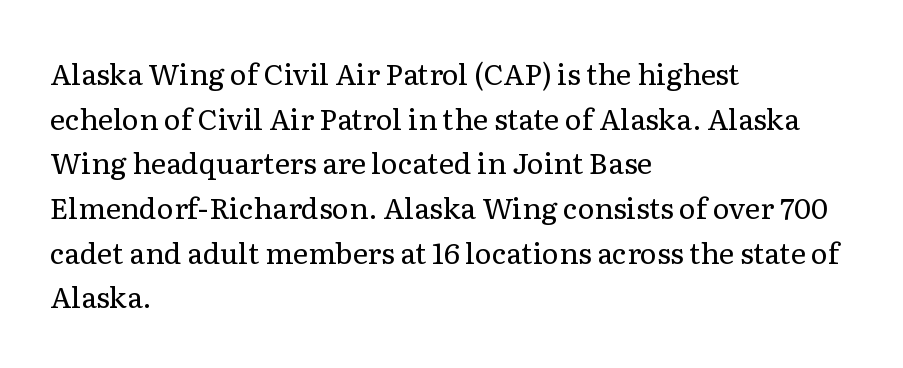
Q: Is the text bold? A: No.
Q: Is the text italic (slanted)? A: No, it is upright.
Q: Is the typeface a serif or a sans-serif typeface? A: Serif.
Q: Is the text underlined? A: No.
Q: How is the paragraph aligned? A: Left-aligned.
Q: Is the spacing between letters normal or unusually wide? A: Normal.
Q: Is the spacing between lines tight, normal or loose? A: Normal.
Q: Width (condensed, normal, or wide)? A: Normal.
Q: Stroke contrast? A: Low.
Q: x-height? A: Medium.
Q: Monospaced? A: No.
